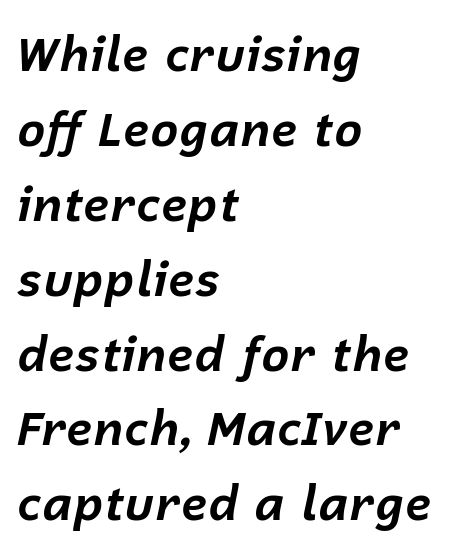
{"italic": "yes", "lean": "right", "slant_degrees": 12, "bold": "yes", "weight": "bold", "width": "normal", "stroke_contrast": "low", "x_height": "medium", "monospaced": "no", "underline": "no", "align": "left", "line_spacing": "normal", "line_spacing_ratio": 1.56, "letter_spacing": "normal", "letter_spacing_em": 0.0, "glyph_px": 48}
